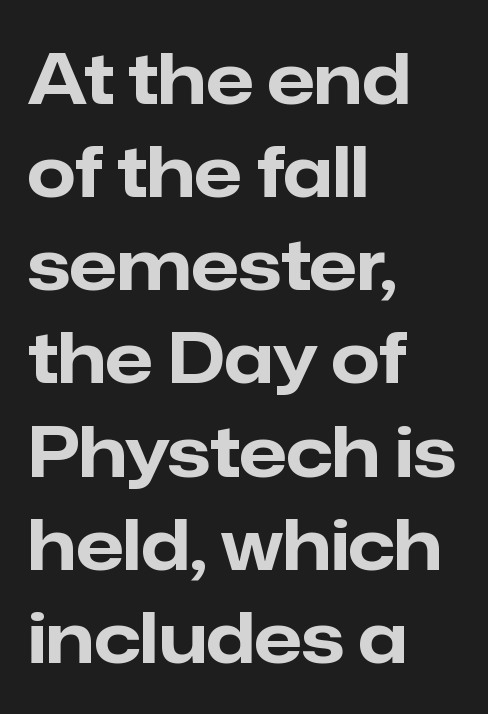
Q: Is the text bold? A: Yes.
Q: Is the text italic (slanted)? A: No, it is upright.
Q: Is the typeface a serif or a sans-serif typeface? A: Sans-serif.
Q: Is the text underlined? A: No.
Q: How is the paragraph aligned? A: Left-aligned.
Q: Is the spacing between letters normal or unusually wide? A: Normal.
Q: Is the spacing between lines tight, normal or loose? A: Normal.
Q: Width (condensed, normal, or wide)? A: Normal.
Q: Stroke contrast? A: Low.
Q: x-height? A: Medium.
Q: Monospaced? A: No.
